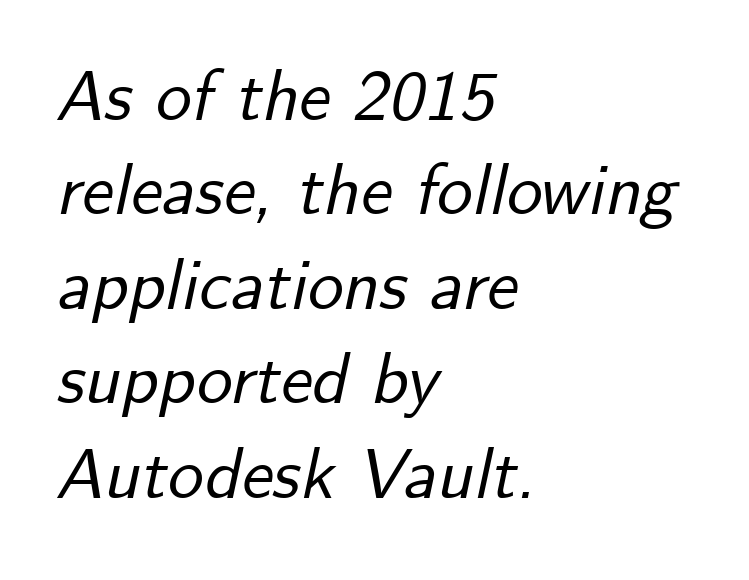
The image shows 71 px text type, italic (leaning right); set left-aligned, normal line spacing (1.33x), normal letter spacing, not underlined; low stroke contrast and a small x-height.
